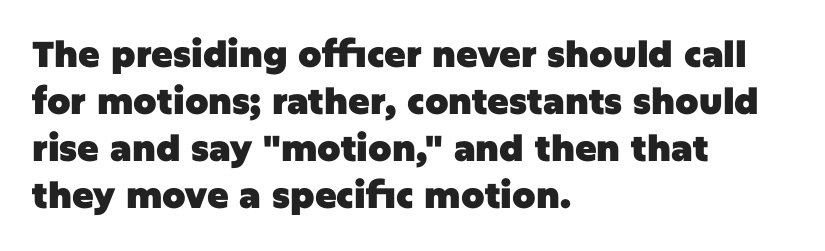
Q: Is the text bold? A: Yes.
Q: Is the text italic (slanted)? A: No, it is upright.
Q: Is the typeface a serif or a sans-serif typeface? A: Sans-serif.
Q: Is the text underlined? A: No.
Q: How is the paragraph aligned? A: Left-aligned.
Q: Is the spacing between letters normal or unusually wide? A: Normal.
Q: Is the spacing between lines tight, normal or loose? A: Normal.
Q: Width (condensed, normal, or wide)? A: Normal.
Q: Stroke contrast? A: Low.
Q: x-height? A: Large.
Q: Monospaced? A: No.
